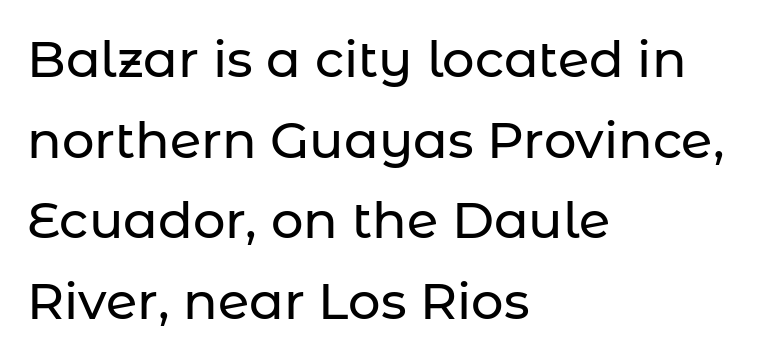
{"serif": "no", "italic": "no", "width": "normal", "stroke_contrast": "low", "x_height": "medium", "monospaced": "no", "underline": "no", "align": "left", "line_spacing": "normal", "line_spacing_ratio": 1.58, "letter_spacing": "normal", "letter_spacing_em": 0.0, "glyph_px": 51}
